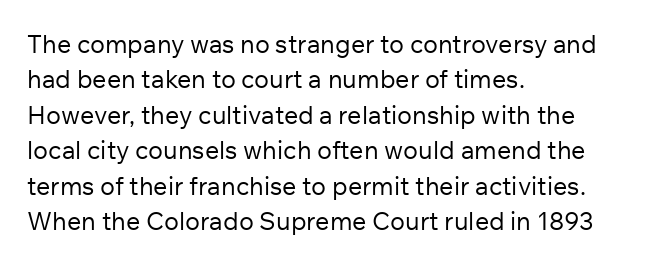
Plain, unruled lines of type. Is the type heavy? It reads as light-to-regular instead. Interline gaps are of average width in this sample. In terms of posture, this sample is upright. These lines are set flush left with a ragged right edge. Nothing unusual about the tracking: characters are spaced as the font intends.
